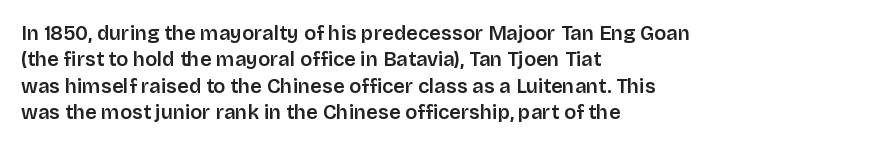
Beneath every word, the page is bare. Upright lettering throughout. Teacher's note: observe the even left margin — that is flush-left alignment. Caption: standard tracking, unaltered. A fair bit of extra ink — the face is semibold, not bold.
